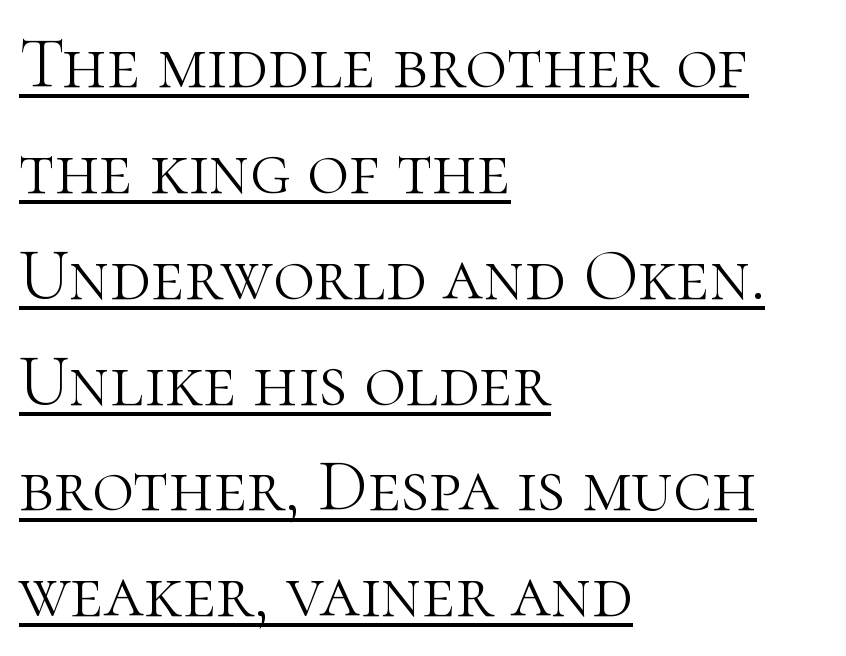
{"serif": "yes", "italic": "no", "bold": "no", "weight": "light", "width": "normal", "stroke_contrast": "high", "x_height": "medium", "monospaced": "no", "underline": "yes", "align": "left", "line_spacing": "normal", "line_spacing_ratio": 1.47, "letter_spacing": "normal", "letter_spacing_em": 0.0, "glyph_px": 72}
